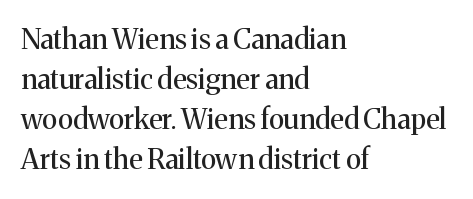
{"serif": "yes", "italic": "no", "bold": "no", "weight": "regular", "width": "normal", "stroke_contrast": "medium", "x_height": "medium", "monospaced": "no", "underline": "no", "align": "left", "line_spacing": "normal", "line_spacing_ratio": 1.43, "letter_spacing": "normal", "letter_spacing_em": 0.0, "glyph_px": 28}
